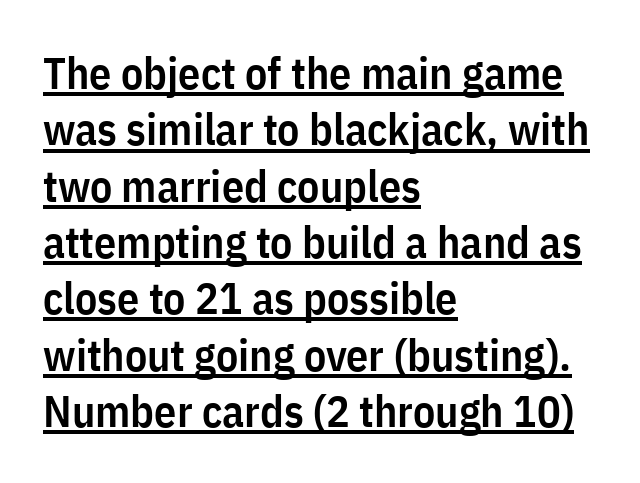
Each line starts at the same left margin while the right side varies. Leading matches the norm, producing a regular column. You can see a thin bar hugging the bottom of the glyphs. The passage shown is semibold, sitting just below true bold. Type style note: lacks serifs.
